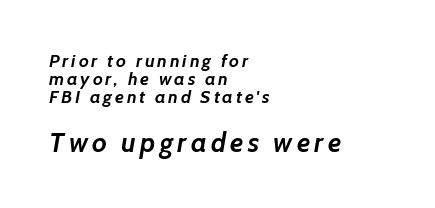
{"italic": "yes", "lean": "right", "slant_degrees": 7, "bold": "yes", "underline": "no", "align": "left", "line_spacing": "tight", "line_spacing_ratio": 1.0, "larger_block": "second", "size_ratio": 1.5, "glyph_px": 27}
